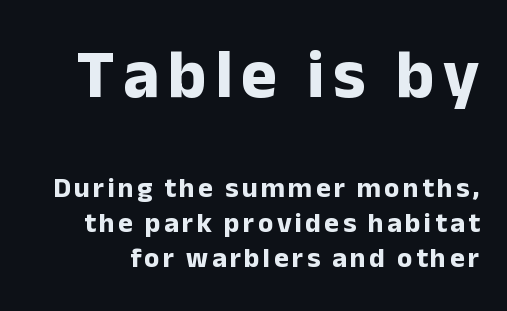
You can tell from the bare stems that sans-serif type was used. The block of text has a typical density, with ordinary space between rows. Underline: absent. Is this a fixed-width face? No — the glyphs have proportional, varying widths.
